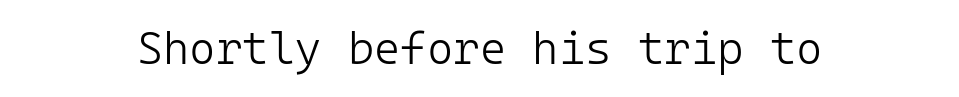
Stroke thickness stays within the range of a standard reading face or lighter. No italicization has been applied; the sample stays upright. The glyphs are unaccompanied by any horizontal stroke below them. Every character here occupies the same horizontal width, giving the sample a typewriter-like rhythm. Short and long lines alike share a common midpoint. Letter spacing: default.
